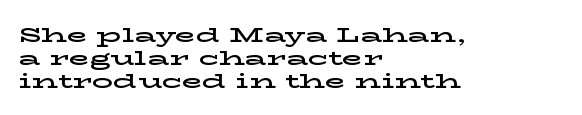
{"italic": "no", "underline": "no", "align": "left", "line_spacing": "tight", "line_spacing_ratio": 1.09, "letter_spacing": "normal", "letter_spacing_em": 0.0, "glyph_px": 21}
